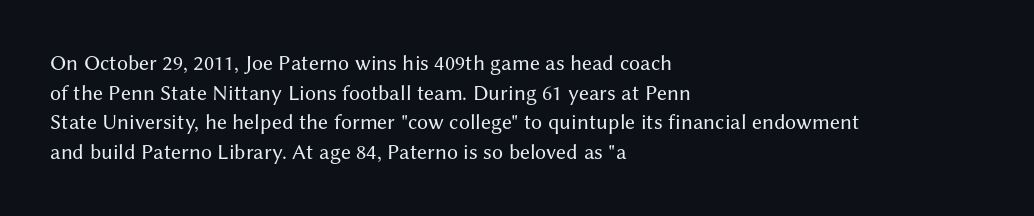
{"italic": "no", "bold": "no", "underline": "no", "align": "left", "line_spacing": "normal", "line_spacing_ratio": 1.35, "letter_spacing": "normal", "letter_spacing_em": 0.0, "glyph_px": 22}
